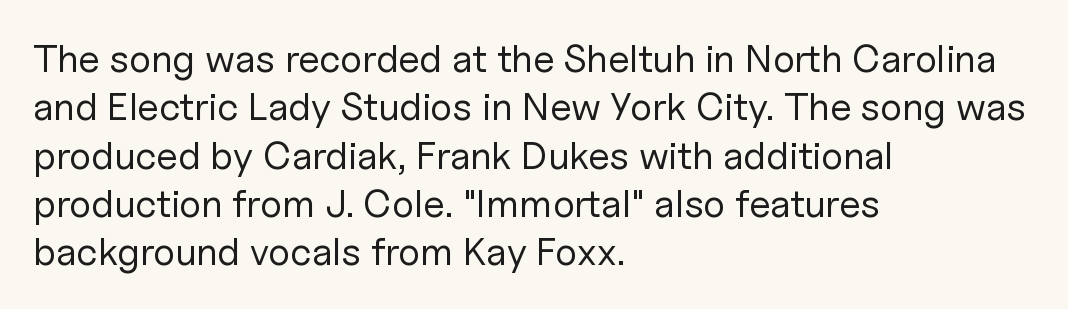
Q: Is the text bold? A: No.
Q: Is the text italic (slanted)? A: No, it is upright.
Q: Is the typeface a serif or a sans-serif typeface? A: Sans-serif.
Q: Is the text underlined? A: No.
Q: How is the paragraph aligned? A: Left-aligned.
Q: Is the spacing between letters normal or unusually wide? A: Normal.
Q: Width (condensed, normal, or wide)? A: Normal.
Q: Stroke contrast? A: Low.
Q: x-height? A: Medium.
Q: Monospaced? A: No.
